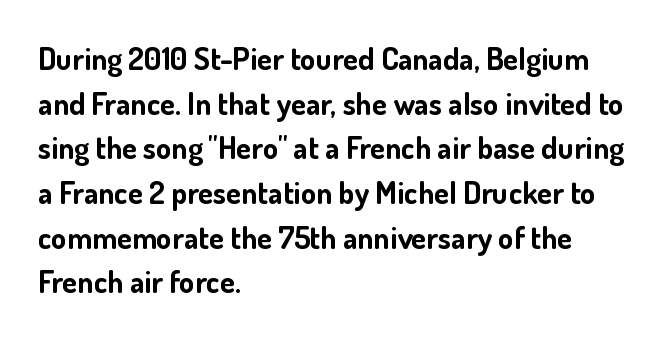
Regarding leading, the lines here are spaced in the standard way. Reading down the block, your eye returns to a fixed left position each line. Underlining? Definitely not there. Is this a fixed-width face? No — the glyphs have proportional, varying widths. Rendered with straight, roman letterforms. How heavy is the stroke? Heavy — this is a bold.
